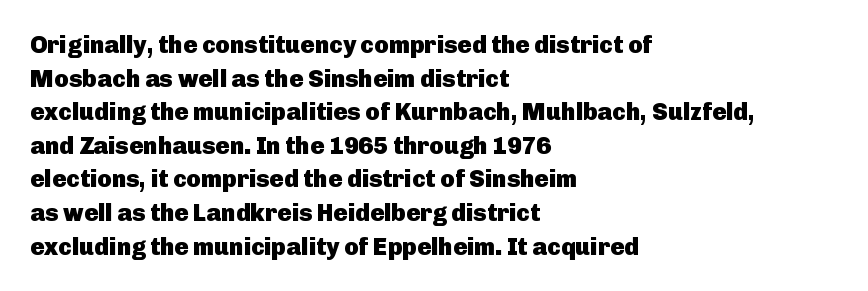
Q: Is the text bold? A: Yes.
Q: Is the text italic (slanted)? A: No, it is upright.
Q: Is the text underlined? A: No.
Q: How is the paragraph aligned? A: Left-aligned.
Q: Is the spacing between letters normal or unusually wide? A: Normal.
Q: Is the spacing between lines tight, normal or loose? A: Normal.
